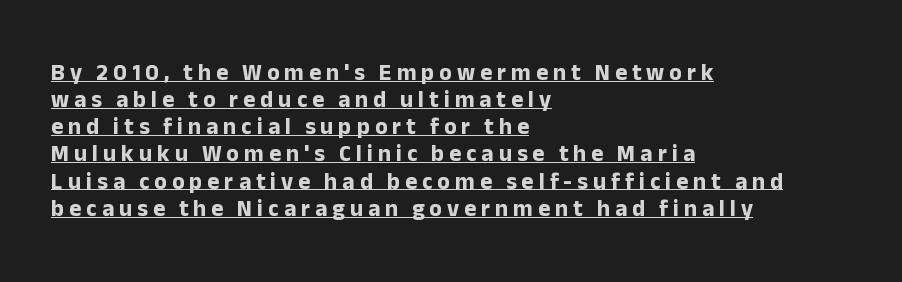
One-word summary of the alignment: left. Weight check: bold — yes, fully. Do the letters lean? They stand straight. The typesetter has applied underlining to the passage shown. Short note: letters widely spaced.
